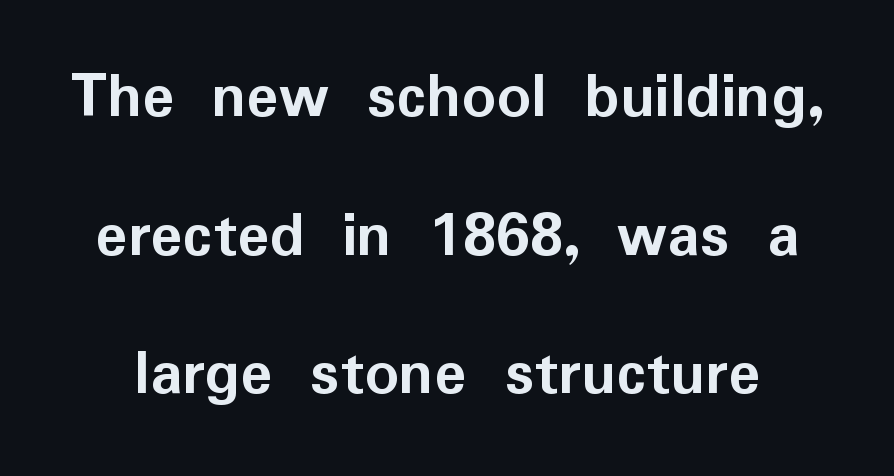
Interline gaps are noticeably wide in this sample. Looks like regular typesetting: each glyph gets only the width it needs. Glyph-to-glyph distance matches everyday printed text. Chunky letters — that's bold for sure.
